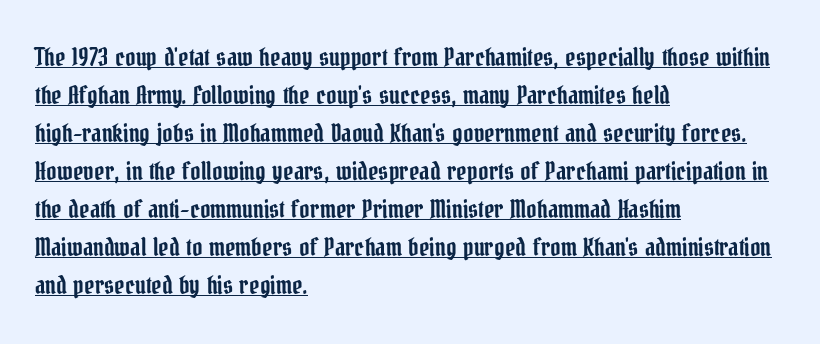
Q: Is the text italic (slanted)? A: No, it is upright.
Q: Is the text underlined? A: Yes.
Q: How is the paragraph aligned? A: Left-aligned.
Q: Is the spacing between letters normal or unusually wide? A: Normal.
Q: Is the spacing between lines tight, normal or loose? A: Normal.
